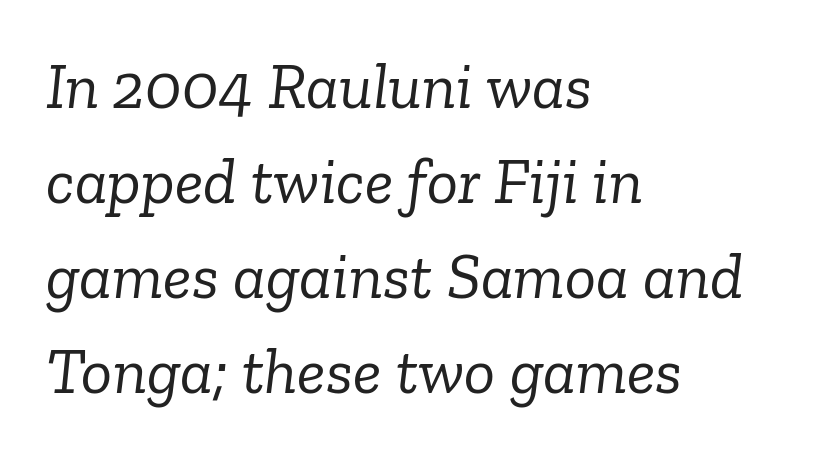
Vertically, the passage feels balanced, rows spaced as you'd expect. Type style note: has serifs. Any mark beneath the type? The region is blank. This sample is left-justified, so line endings fall wherever the words run out. Is this a heavy cut? Hardly; it is regular or lighter. The passage shown has conventional tracking throughout.
